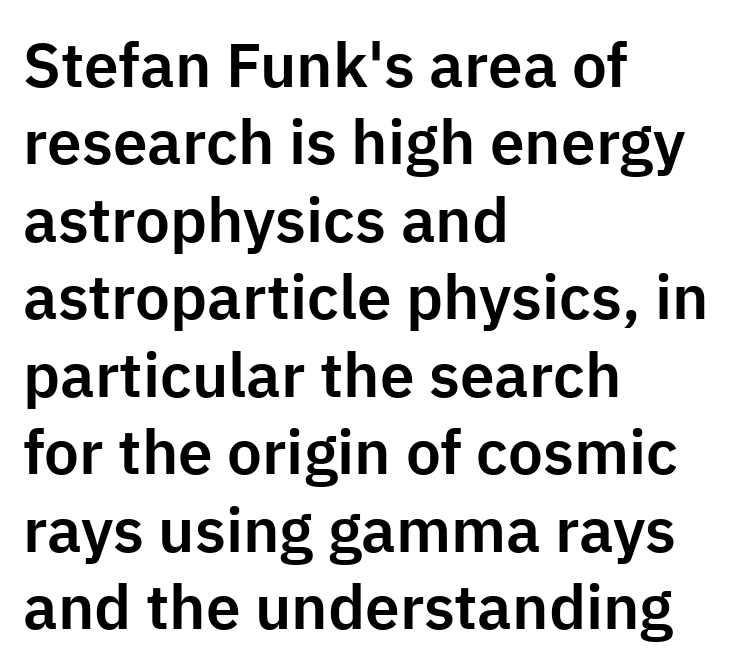
The specimen reads as upright at a glance. Letter spacing: default. What kind of face is this? One without serifs — a sans. Any mark beneath the type? The region is blank.
